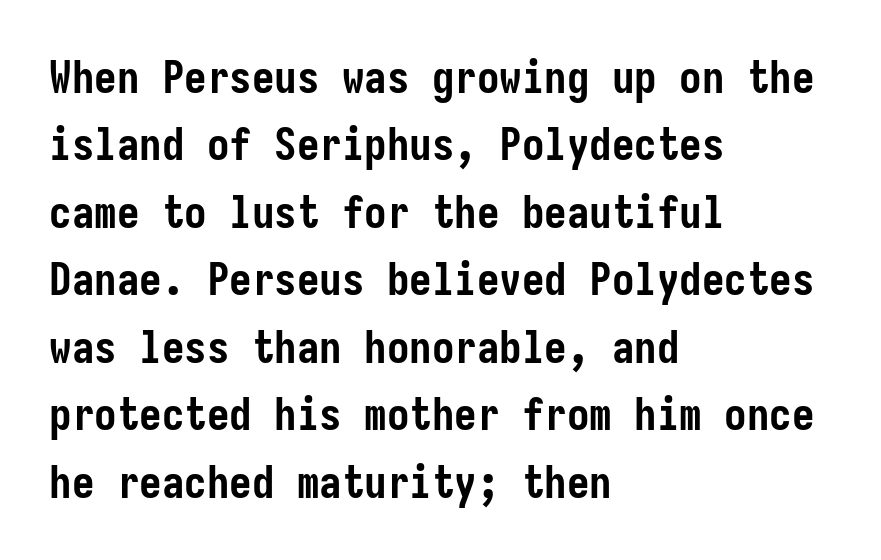
Q: Is the text bold? A: Yes.
Q: Is the text italic (slanted)? A: No, it is upright.
Q: Is the typeface a serif or a sans-serif typeface? A: Sans-serif.
Q: Is the text underlined? A: No.
Q: How is the paragraph aligned? A: Left-aligned.
Q: Is the spacing between letters normal or unusually wide? A: Normal.
Q: Is the spacing between lines tight, normal or loose? A: Normal.
Q: Width (condensed, normal, or wide)? A: Condensed.
Q: Stroke contrast? A: Low.
Q: x-height? A: Medium.
